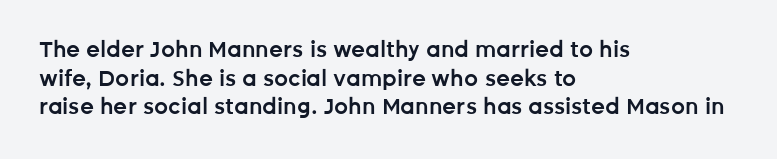
{"italic": "no", "bold": "semi", "underline": "no", "align": "left", "line_spacing": "normal", "line_spacing_ratio": 1.3, "letter_spacing": "normal", "letter_spacing_em": 0.0, "glyph_px": 22}
